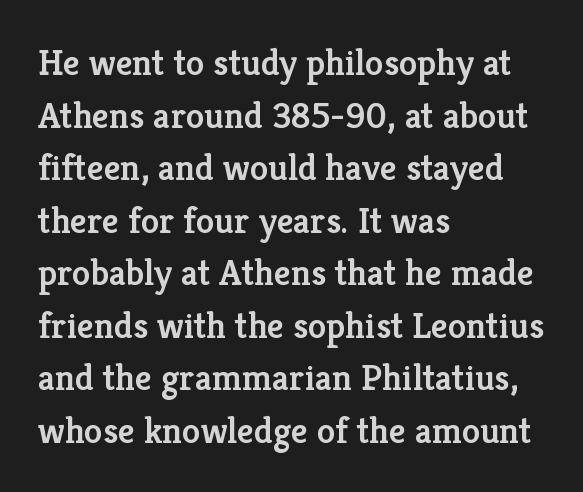
Q: Is the text bold? A: Semi-bold.
Q: Is the text italic (slanted)? A: No, it is upright.
Q: Is the typeface a serif or a sans-serif typeface? A: Serif.
Q: Is the text underlined? A: No.
Q: How is the paragraph aligned? A: Left-aligned.
Q: Is the spacing between letters normal or unusually wide? A: Normal.
Q: Is the spacing between lines tight, normal or loose? A: Normal.
Q: Width (condensed, normal, or wide)? A: Normal.
Q: Stroke contrast? A: Low.
Q: x-height? A: Medium.
Q: Monospaced? A: No.
